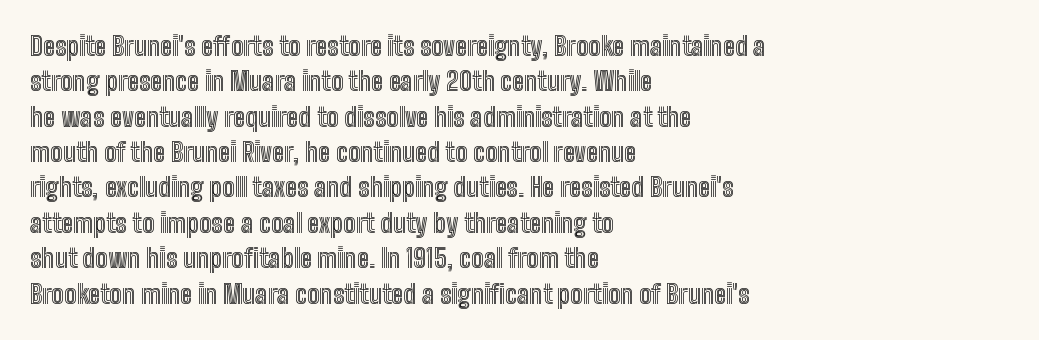
Q: Is the text italic (slanted)? A: No, it is upright.
Q: Is the text underlined? A: No.
Q: How is the paragraph aligned? A: Left-aligned.
Q: Is the spacing between letters normal or unusually wide? A: Normal.
Q: Is the spacing between lines tight, normal or loose? A: Normal.
